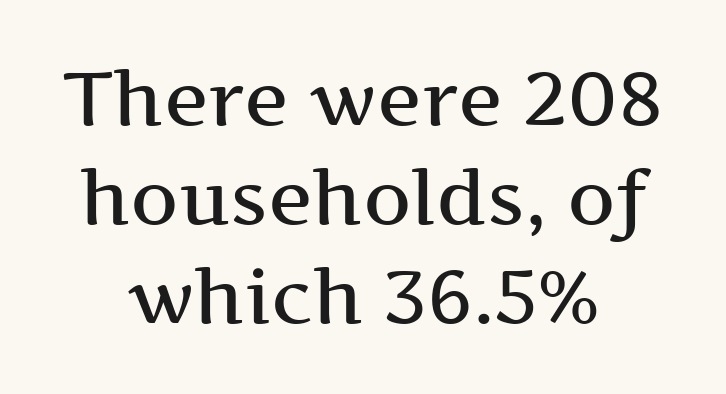
The image shows 75 px semibold, wide serif type, upright; set centered, normal line spacing (1.32x), normal letter spacing, not underlined; medium stroke contrast and a medium x-height.
